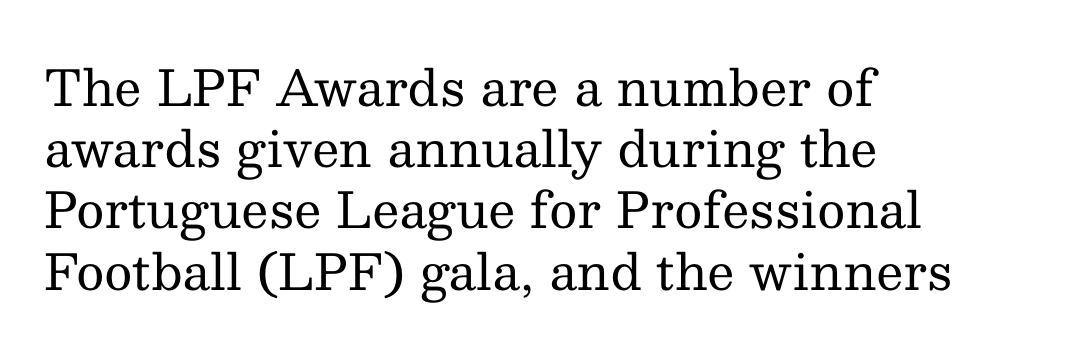
The image shows 49 px regular-weight serif type, upright; set left-aligned, normal line spacing (1.25x), normal letter spacing, not underlined; medium stroke contrast and a medium x-height.
